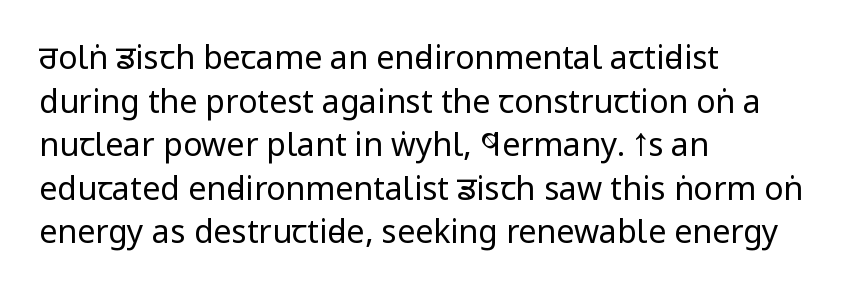
{"serif": "no", "italic": "no", "bold": "no", "weight": "regular", "width": "condensed", "stroke_contrast": "low", "x_height": "large", "monospaced": "no", "underline": "no", "align": "left", "line_spacing": "normal", "line_spacing_ratio": 1.36, "letter_spacing": "normal", "letter_spacing_em": 0.0, "glyph_px": 32}
